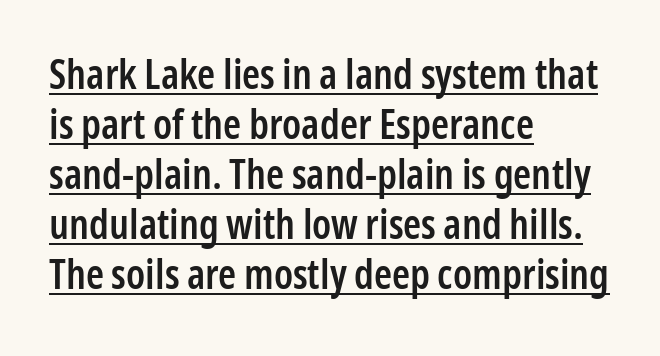
{"serif": "no", "italic": "no", "bold": "semi", "weight": "semibold", "width": "condensed", "stroke_contrast": "low", "x_height": "medium", "monospaced": "no", "underline": "yes", "align": "left", "line_spacing_ratio": 1.22, "letter_spacing": "normal", "letter_spacing_em": 0.0, "glyph_px": 41}
